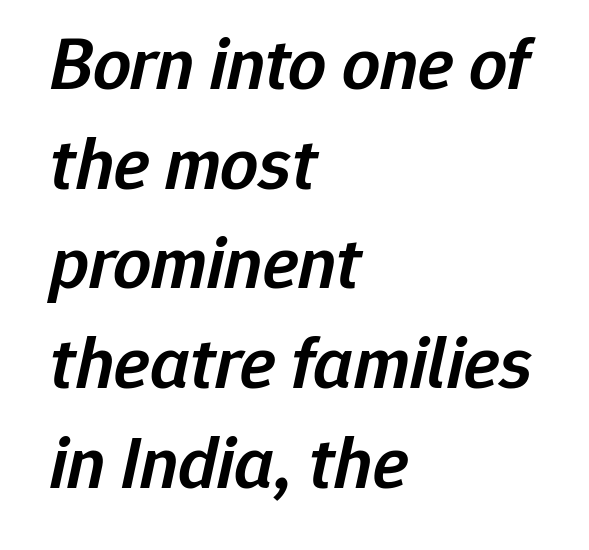
The image shows 75 px semibold type, italic (leaning right); set left-aligned, normal line spacing (1.33x), normal letter spacing, not underlined; low stroke contrast and a medium x-height.
